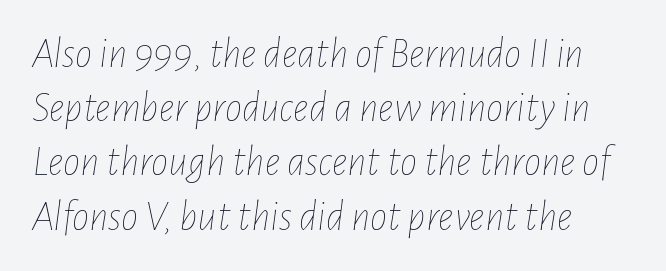
Successive baselines arrive at the customary interval. Each letter keeps its own natural width here, so spacing adapts to shape. This rendering uses left alignment, leaving the right contour irregular. Posture: slanted. The gap between lines stays unmarked.
